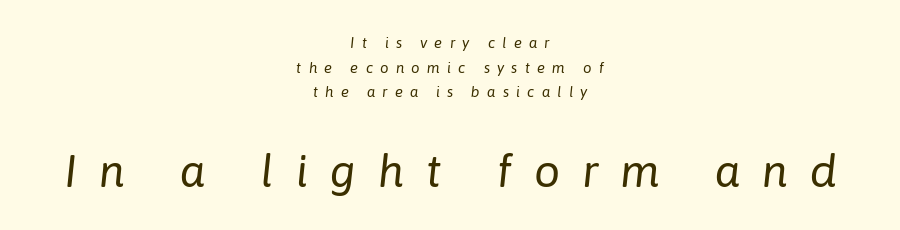
An italicized treatment has been applied to the whole sample. What stands out about the letter spacing? Its width — letters are far apart. The designer left line spacing at the default. The zone under the glyphs is completely vacant. This rendering uses center alignment, leaving both contours irregular but symmetric. Stroke mass is kept to a normal reading level or below.
